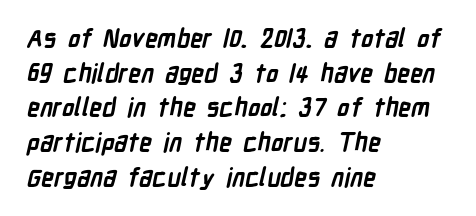
{"bold": "yes", "underline": "no", "align": "left", "line_spacing": "normal", "line_spacing_ratio": 1.39, "letter_spacing": "normal", "letter_spacing_em": 0.0, "glyph_px": 25}
